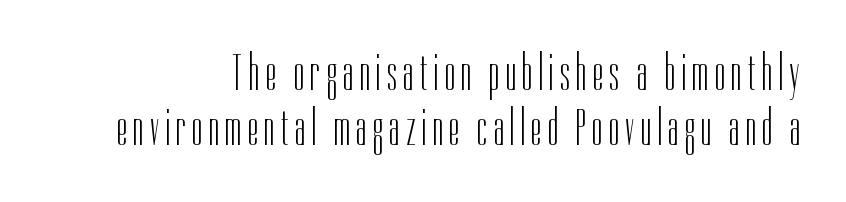
The image shows 51 px light, condensed sans-serif type, upright; set tight line spacing (1.07x), not underlined; low stroke contrast and a medium x-height.
